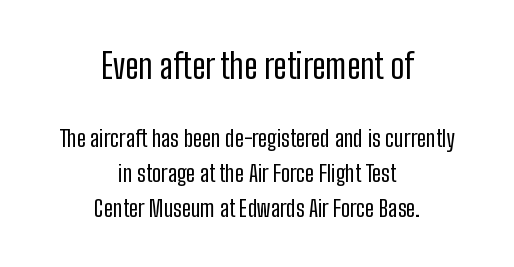
The image shows 34 px regular-weight, condensed sans-serif type, upright; set centered, normal line spacing (1.52x), normal letter spacing, not underlined; the first (top) block is 1.48x larger; low stroke contrast and a medium x-height.
